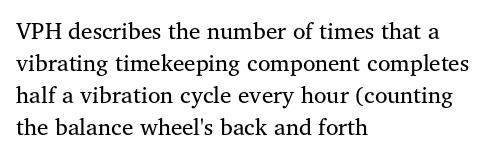
{"italic": "no", "bold": "no", "underline": "no", "align": "left", "line_spacing": "normal", "line_spacing_ratio": 1.39, "letter_spacing": "normal", "letter_spacing_em": 0.0, "glyph_px": 23}
